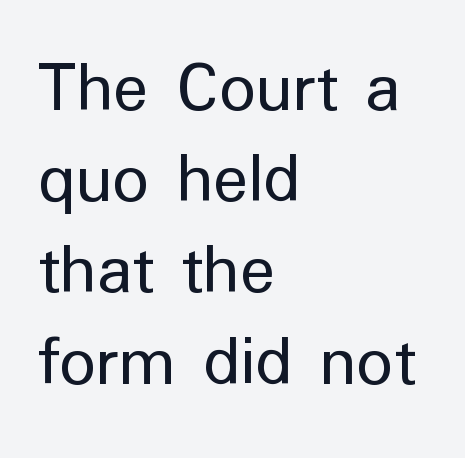
{"serif": "no", "italic": "no", "bold": "no", "weight": "regular", "width": "normal", "stroke_contrast": "low", "x_height": "medium", "monospaced": "no", "underline": "no", "align": "left", "line_spacing": "normal", "line_spacing_ratio": 1.25, "letter_spacing": "normal", "letter_spacing_em": 0.0, "glyph_px": 73}
